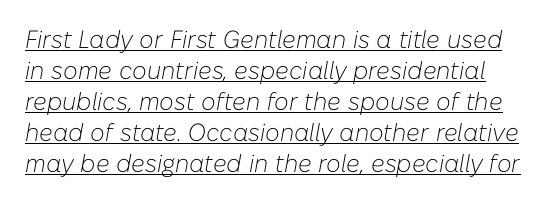
Q: Is the text bold? A: No.
Q: Is the text italic (slanted)? A: Yes, it leans right by about 10 degrees.
Q: Is the text underlined? A: Yes.
Q: Is the spacing between letters normal or unusually wide? A: Normal.
